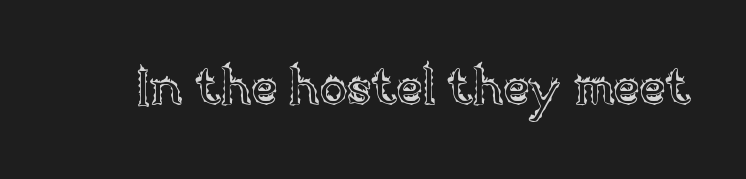
The image shows 50 px text type, upright; set normal letter spacing, not underlined; a large x-height.
